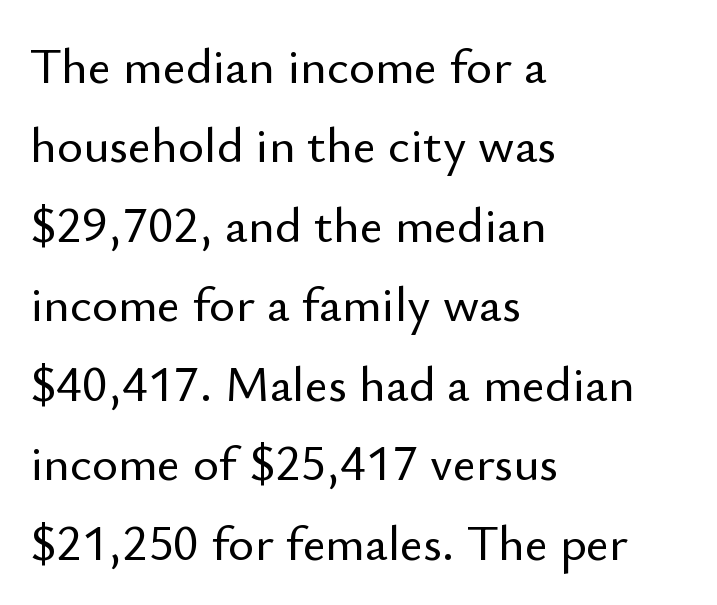
This rendering uses left alignment, leaving the right contour irregular. Honestly, the row spacing looks completely unremarkable. Bare-footed words on every line. Students, note that the glyphs here touch the page at normal intervals. In terms of posture, this sample is upright. Is this a sans? Yes — the strokes have no serifs.
